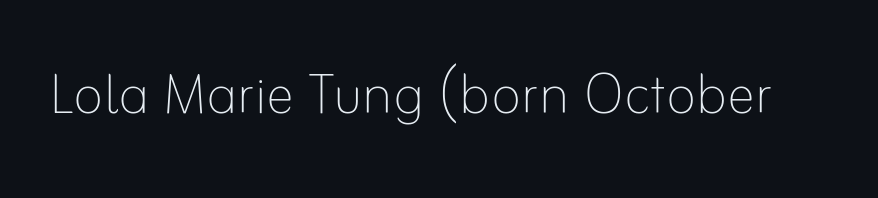
The image shows 71 px thin type, upright; set normal letter spacing, not underlined; low stroke contrast and a small x-height.
